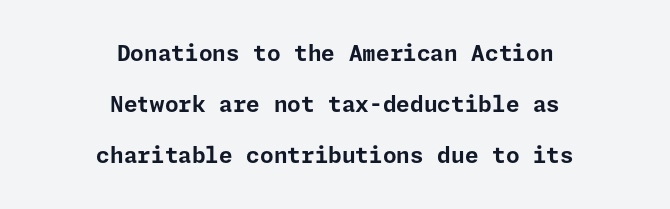
{"italic": "no", "bold": "yes", "underline": "no", "align": "center", "line_spacing": "loose", "line_spacing_ratio": 2.32, "letter_spacing": "normal", "letter_spacing_em": 0.0, "glyph_px": 22}
